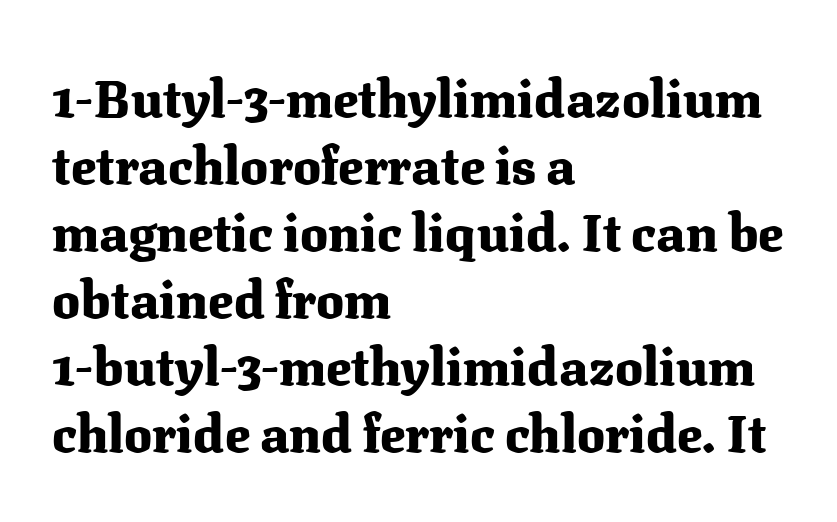
Strokes here are thick enough to call this a true bold. Where is the straight margin? On the left. Varying glyph widths throughout — classic text-font behaviour. When letters stand straight like this, we call the style roman or upright.
